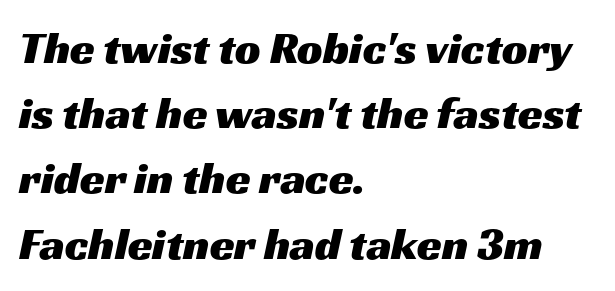
Q: Is the typeface a serif or a sans-serif typeface? A: Sans-serif.
Q: Is the text underlined? A: No.
Q: How is the paragraph aligned? A: Left-aligned.
Q: Is the spacing between letters normal or unusually wide? A: Normal.
Q: Is the spacing between lines tight, normal or loose? A: Normal.
Q: Width (condensed, normal, or wide)? A: Wide.
Q: Stroke contrast? A: Medium.
Q: x-height? A: Medium.
Q: Monospaced? A: No.
